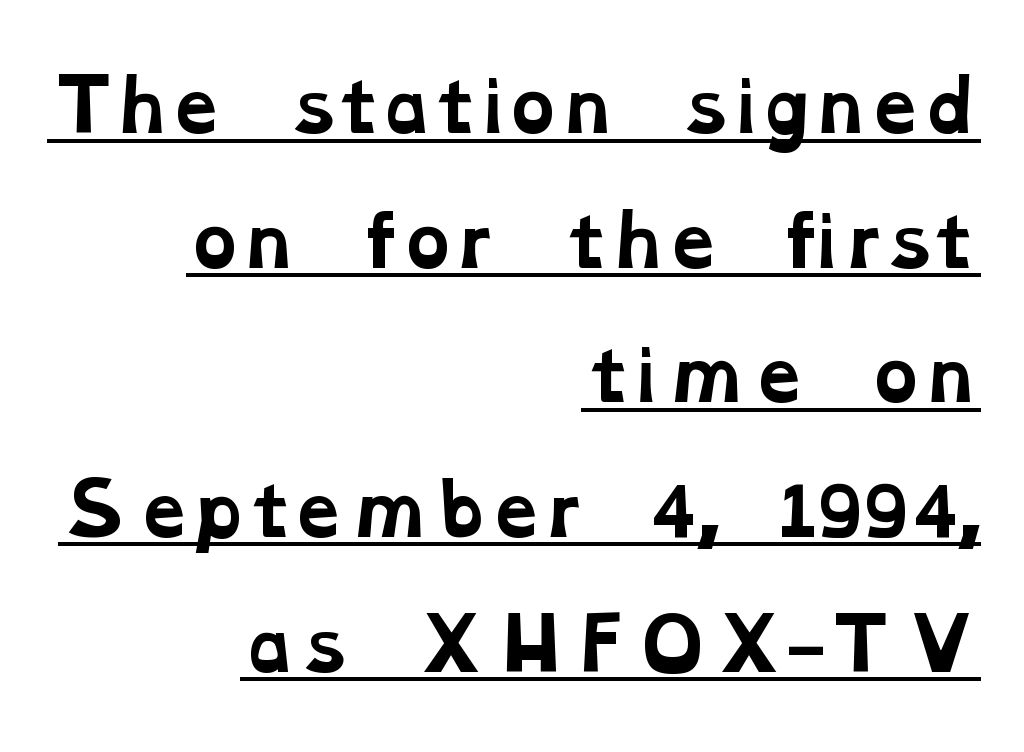
You could fit nearly another row in the gap between these rows. This sample carries an underscore along the baseline area. Look at the bottom of the vertical strokes: they flare into serifs here. The text block is weighted toward the right margin, trailing off unevenly leftward.
